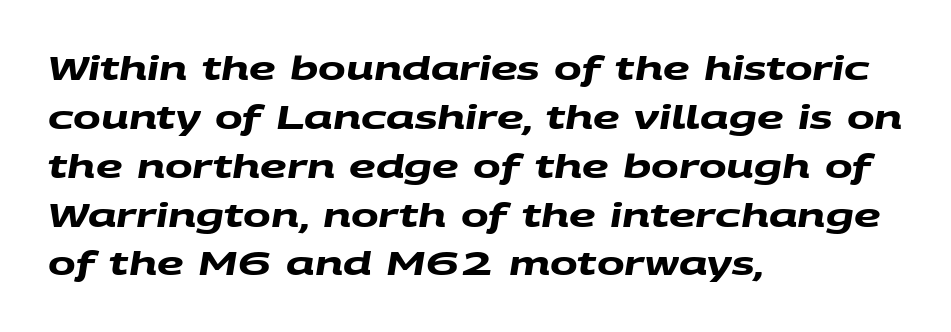
{"serif": "no", "bold": "yes", "weight": "heavy", "width": "wide", "stroke_contrast": "medium", "x_height": "large", "monospaced": "no", "underline": "no", "align": "left", "line_spacing": "normal", "line_spacing_ratio": 1.48, "letter_spacing": "normal", "letter_spacing_em": 0.0, "glyph_px": 33}
